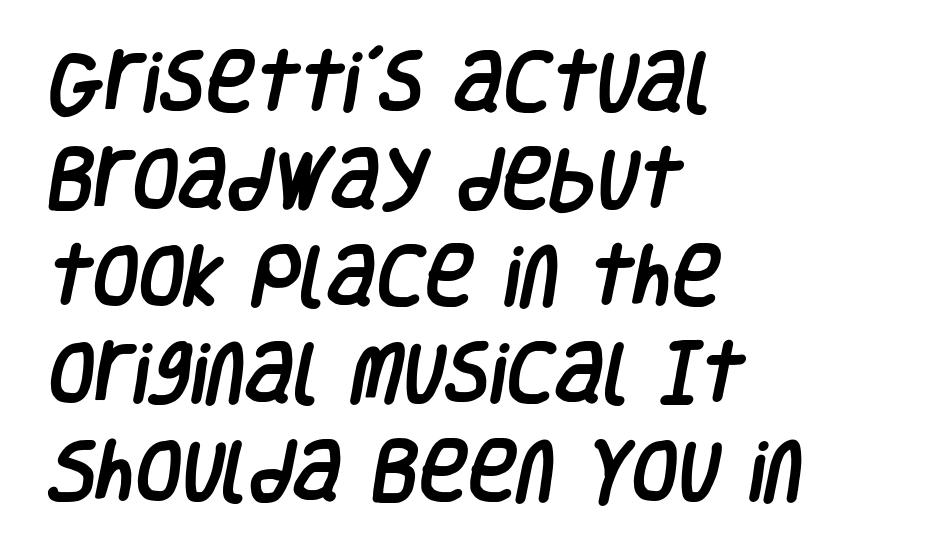
Descenders are the only things crossing below the line. Observe the ordinary spacing: letters are neighbours, not strangers. Baseline-to-baseline distance is the conventional proportion of letter height. Where is the straight margin? On the left.
